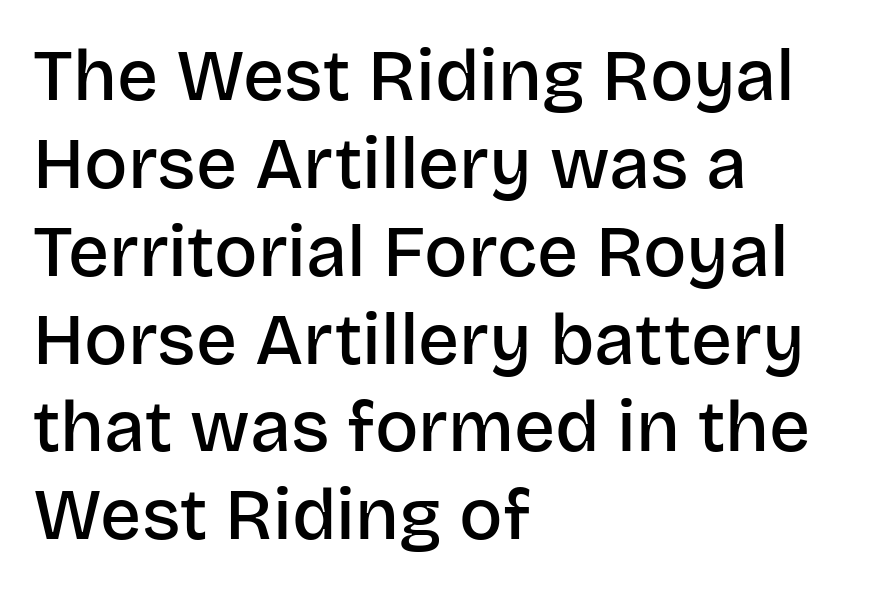
Posture: upright roman. On the weight axis this lands at semibold, roughly 600. Nope, no serifs anywhere on these letters. Glance below the letters and you will spot only blank space. Left-aligned paragraph, ragged on the right.
